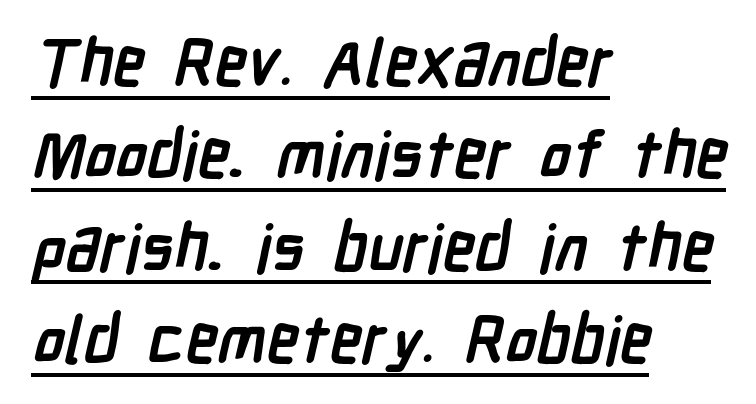
{"serif": "no", "bold": "yes", "weight": "semibold", "width": "condensed", "stroke_contrast": "low", "x_height": "medium", "monospaced": "no", "underline": "yes", "align": "left", "line_spacing": "normal", "line_spacing_ratio": 1.42, "letter_spacing": "normal", "letter_spacing_em": 0.0, "glyph_px": 65}
